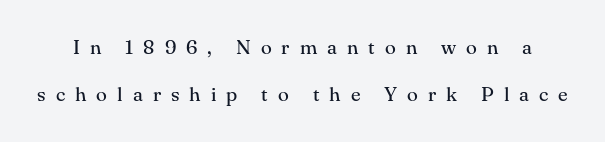
Q: Is the text bold? A: No.
Q: Is the text italic (slanted)? A: No, it is upright.
Q: Is the text underlined? A: No.
Q: Is the spacing between letters normal or unusually wide? A: Unusually wide.
Q: Is the spacing between lines tight, normal or loose? A: Loose.
